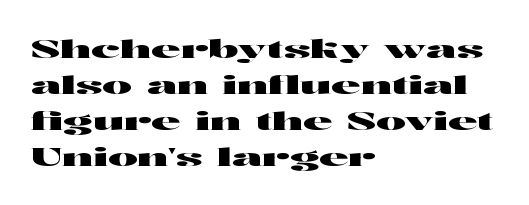
Vertically, the passage feels balanced, rows spaced as you'd expect. Every character sits straight up, as roman type does. A typesetter would call this zero additional tracking. Each line starts at the same left margin while the right side varies. Descenders are the only things crossing below the line.
